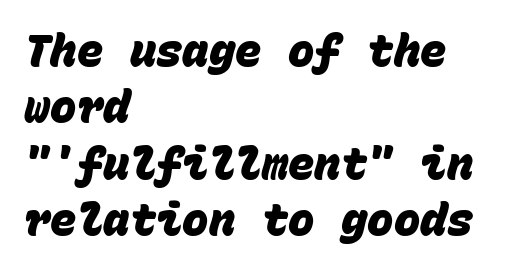
The passage shown stacks its lines at a standard gap. Honestly, there is no underline to notice here at all. Serif or sans? Sans — the stroke terminals are bare. Heavy-handed strokes throughout: this text is bold. A typesetter would call this zero additional tracking. Where is the straight margin? On the left.
